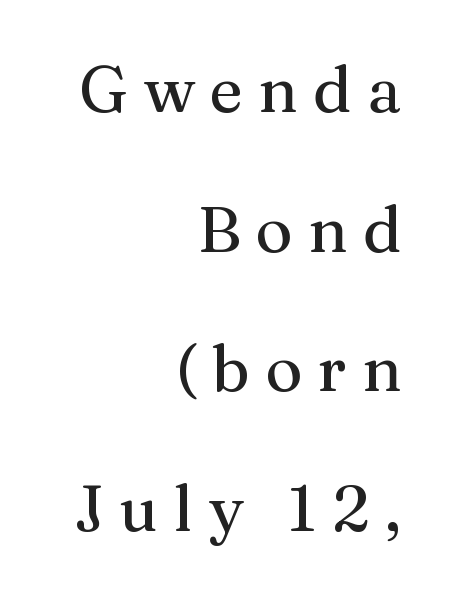
The image shows 64 px serif type, upright; set right-aligned, loose line spacing (2.18x), unusually wide letter spacing (+0.24 em), not underlined; medium stroke contrast and a medium x-height.
